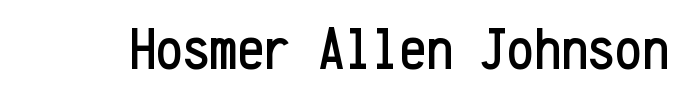
The string is rendered with underlining switched off. No extra tracking has been applied to these lines. Ordinary non-slanted type is in use. A typesetter would call this monospace, since all characters share one set width. Grotesque or geometric, the face here clearly has no serifs.
